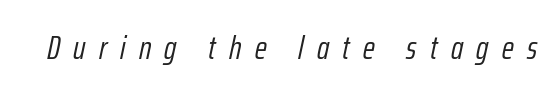
The image shows 33 px light, condensed type, italic (leaning right); set unusually wide letter spacing (+0.4 em), not underlined; low stroke contrast and a medium x-height.
